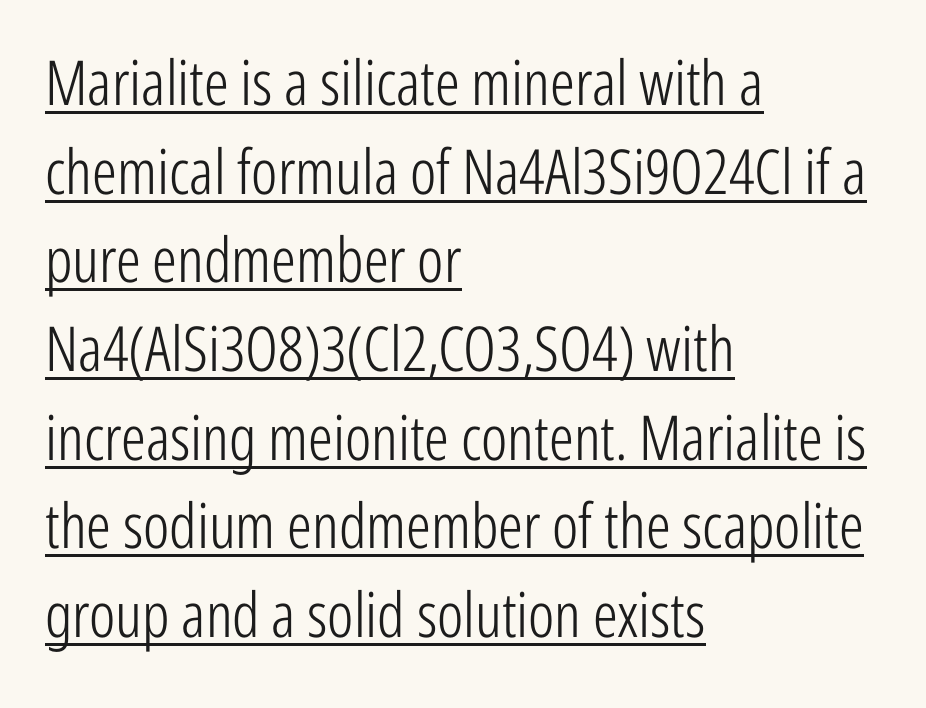
Q: Is the text bold? A: No.
Q: Is the text italic (slanted)? A: No, it is upright.
Q: Is the typeface a serif or a sans-serif typeface? A: Sans-serif.
Q: Is the text underlined? A: Yes.
Q: How is the paragraph aligned? A: Left-aligned.
Q: Is the spacing between letters normal or unusually wide? A: Normal.
Q: Is the spacing between lines tight, normal or loose? A: Normal.
Q: Width (condensed, normal, or wide)? A: Condensed.
Q: Stroke contrast? A: Low.
Q: x-height? A: Medium.
Q: Monospaced? A: No.
